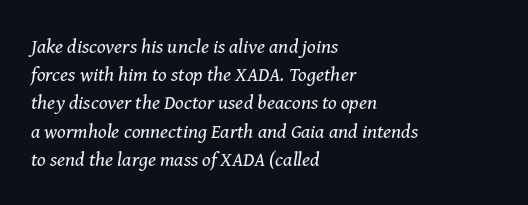
Q: Is the text bold? A: No.
Q: Is the text italic (slanted)? A: Yes, it leans right by about 8 degrees.
Q: Is the text underlined? A: No.
Q: How is the paragraph aligned? A: Left-aligned.
Q: Is the spacing between letters normal or unusually wide? A: Normal.
Q: Is the spacing between lines tight, normal or loose? A: Normal.
